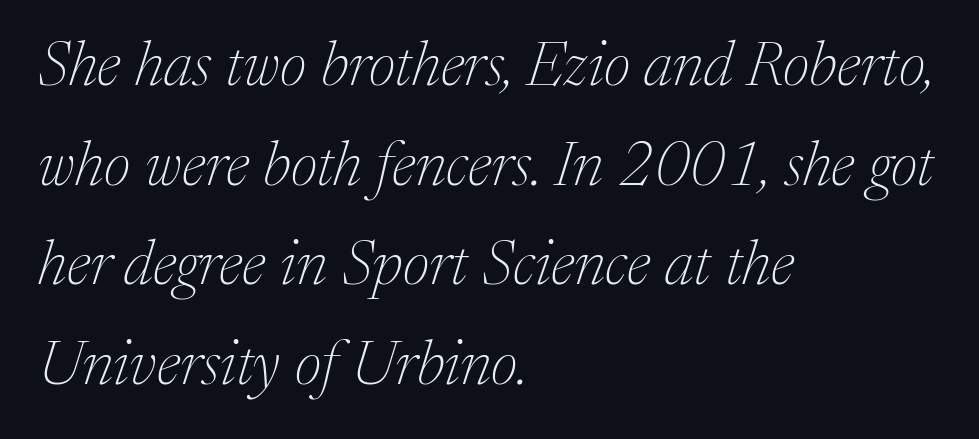
{"serif": "yes", "italic": "yes", "lean": "right", "slant_degrees": 17, "bold": "no", "weight": "thin", "width": "normal", "stroke_contrast": "medium", "x_height": "medium", "monospaced": "no", "underline": "no", "align": "left", "line_spacing": "normal", "line_spacing_ratio": 1.58, "letter_spacing": "normal", "letter_spacing_em": 0.0, "glyph_px": 63}
